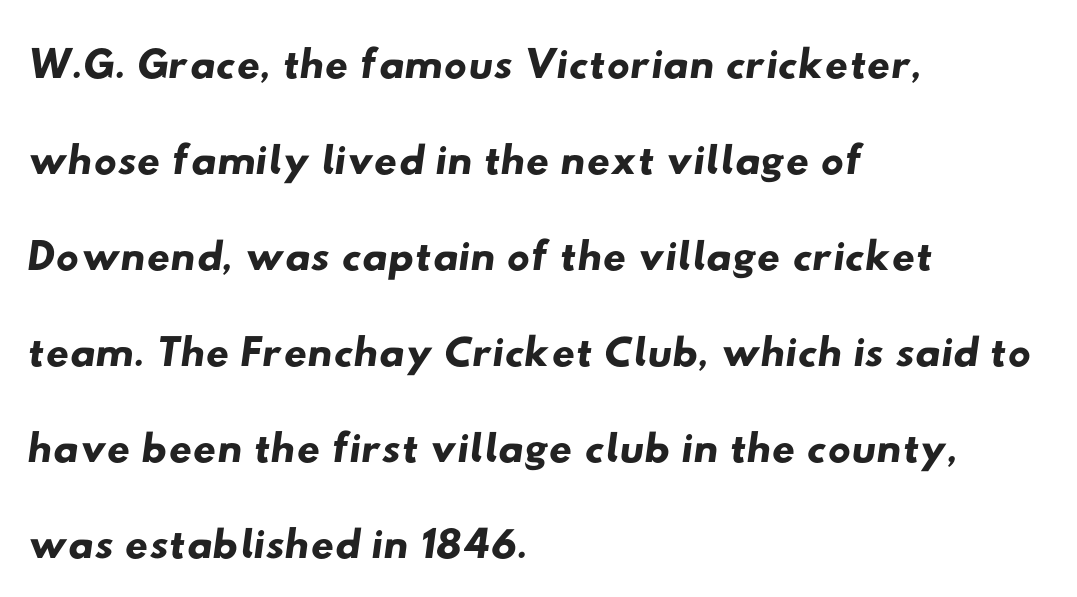
The image shows 64 px wide sans-serif type; set left-aligned, normal line spacing (1.5x), normal letter spacing, not underlined; low stroke contrast and a small x-height.
